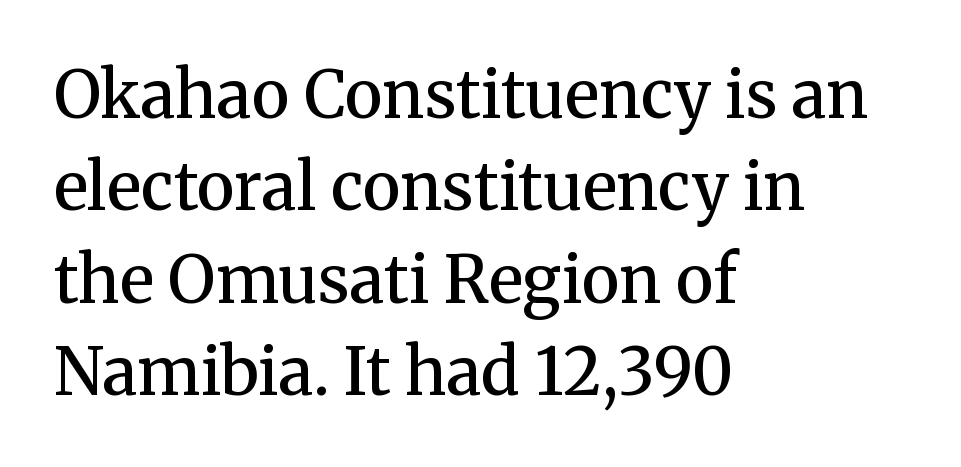
{"serif": "yes", "italic": "no", "bold": "semi", "weight": "semibold", "width": "normal", "stroke_contrast": "medium", "x_height": "medium", "monospaced": "no", "underline": "no", "align": "left", "line_spacing": "normal", "line_spacing_ratio": 1.42, "letter_spacing": "normal", "letter_spacing_em": 0.0, "glyph_px": 65}
